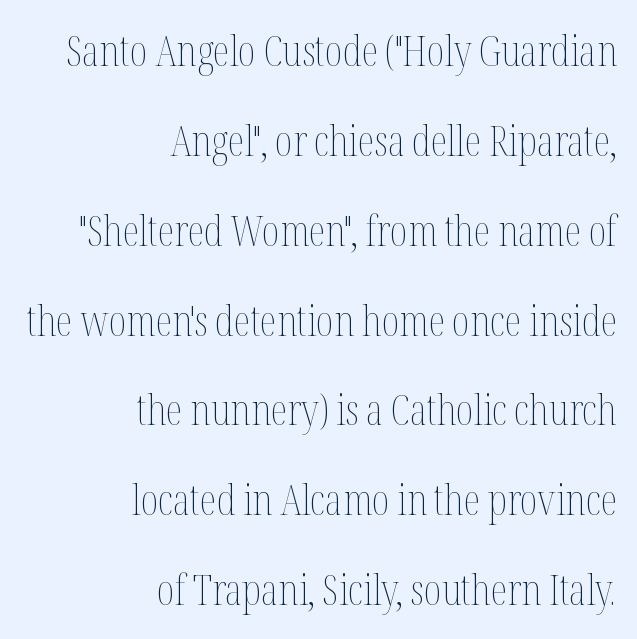
Quick note: interline space is abundant. In CSS terms this would be text-align: right. No word sits above an underline. Posture: upright roman.
